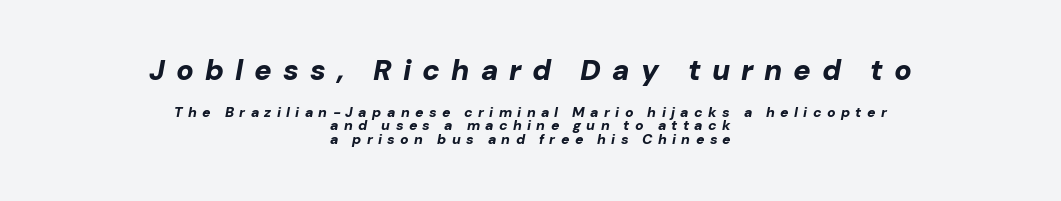
Q: Is the text bold? A: Yes.
Q: Is the text italic (slanted)? A: Yes, it leans right by about 10 degrees.
Q: Is the text underlined? A: No.
Q: How is the paragraph aligned? A: Centered.
Q: Is the spacing between letters normal or unusually wide? A: Unusually wide.
Q: Is the spacing between lines tight, normal or loose? A: Tight.
Q: Which block of text is set in a larger size, the first (top) or the second (bottom)? A: The first (top) one.
Q: Width (condensed, normal, or wide)? A: Normal.
Q: Stroke contrast? A: Low.
Q: x-height? A: Medium.
Q: Monospaced? A: No.
